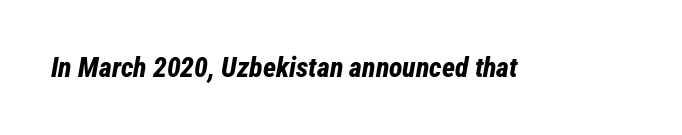
The image shows 28 px bold, condensed type, italic (leaning right); set normal letter spacing, not underlined; low stroke contrast and a medium x-height.
